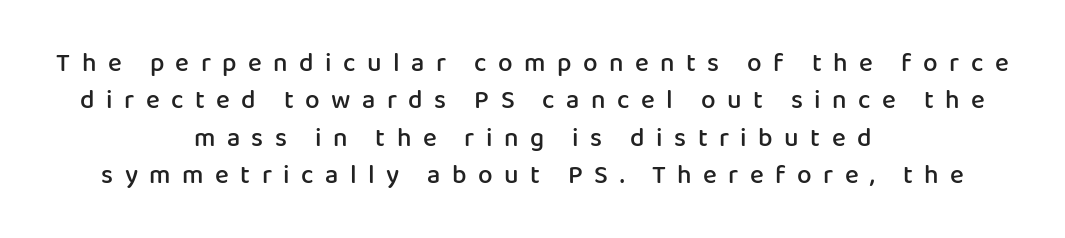
The image shows 26 px text type, upright; set centered, normal line spacing (1.44x), unusually wide letter spacing (+0.44 em), not underlined.
